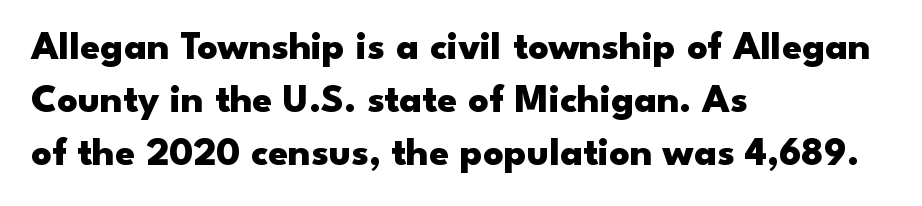
The image shows 40 px heavy, wide sans-serif type, upright; set left-aligned, normal line spacing (1.33x), normal letter spacing, not underlined; low stroke contrast and a small x-height.
